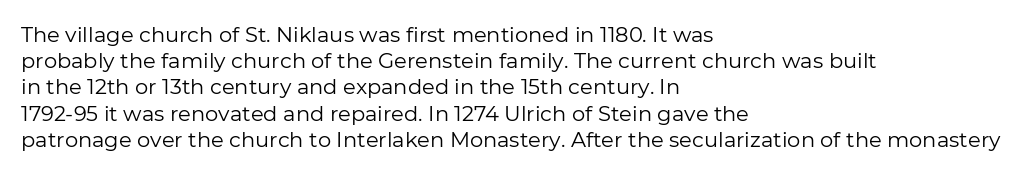
Does extra space separate the letters? No, they use regular spacing. Layout note: lines flush left. The area under the type is left untouched. This reads as an unemphasized weight, regular at the heaviest. This is roman type, the default non-slanted kind. Vertical spacing — default.
